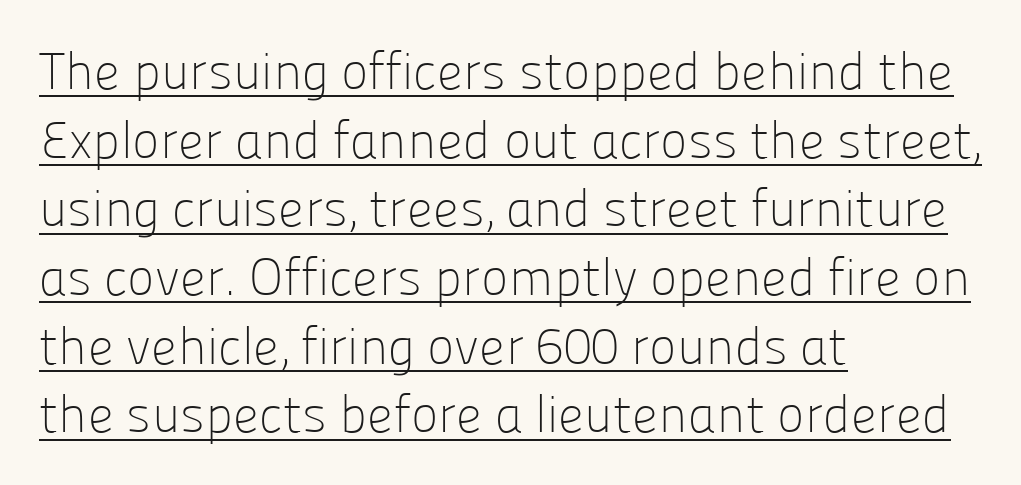
{"serif": "no", "italic": "no", "bold": "no", "weight": "light", "width": "normal", "stroke_contrast": "low", "x_height": "medium", "monospaced": "no", "underline": "yes", "align": "left", "line_spacing": "normal", "line_spacing_ratio": 1.32, "letter_spacing": "normal", "letter_spacing_em": 0.0, "glyph_px": 52}
